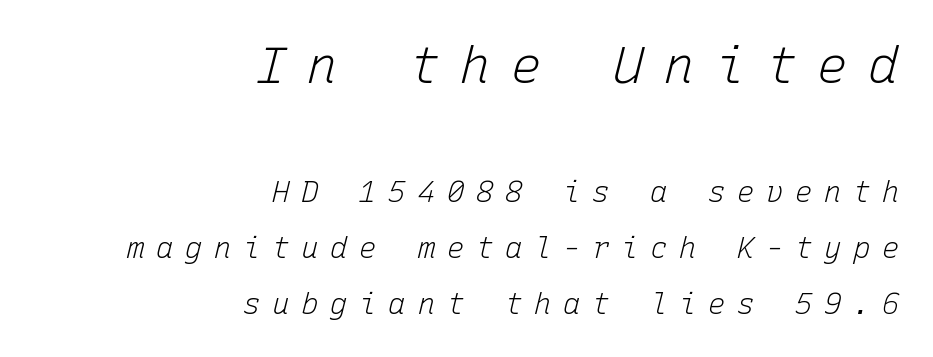
The image shows 51 px light type, italic (leaning right), monospaced; set right-aligned, loose line spacing (1.94x), unusually wide letter spacing (+0.4 em), not underlined; the first (top) block is 1.76x larger; low stroke contrast and a medium x-height.
